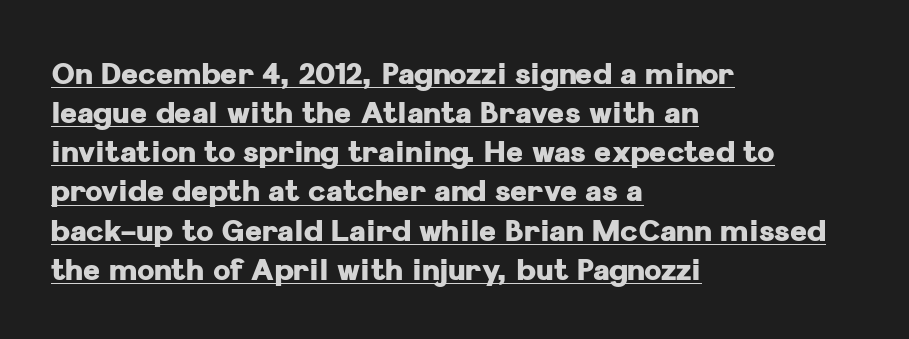
Notice how the passage keeps a crisp vertical edge on the left only. To sum up the face: it is a sans, with no serifs. The letterforms sit shoulder to shoulder at normal distance. The face used here is proportionally spaced, like ordinary book or web type.
